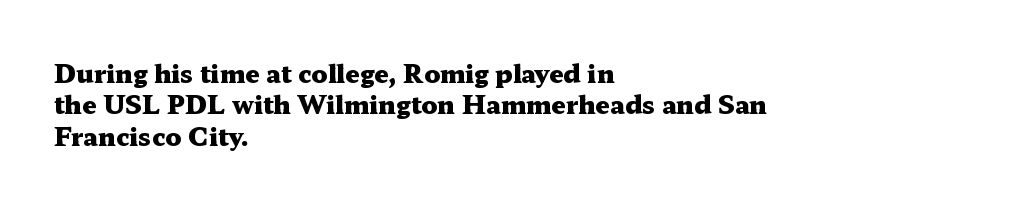
The image shows 25 px bold type, upright; set left-aligned, normal line spacing (1.26x), normal letter spacing, not underlined.
